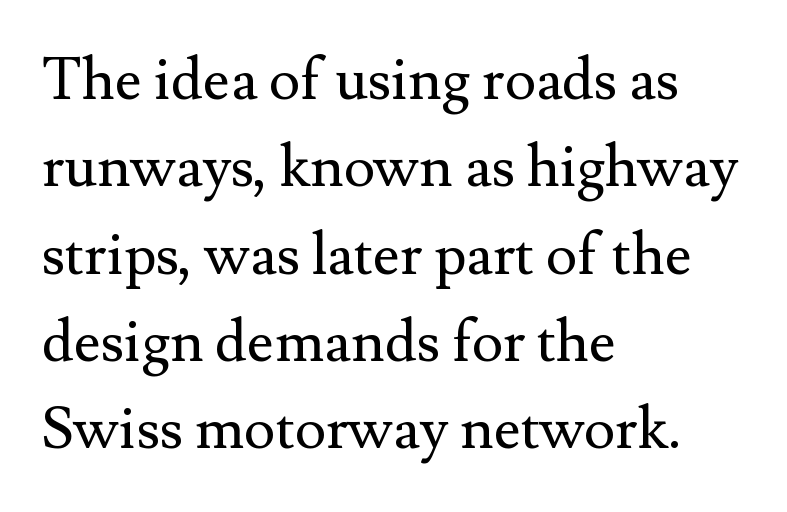
Anything drawn beneath the words? Only blank space. Teacher's note: observe the even left margin — that is flush-left alignment. The lettering holds an erect, upright posture throughout. The cut favours lightness, reaching ordinary text weight at its darkest. The line texture is even and compact thanks to regular tracking.
